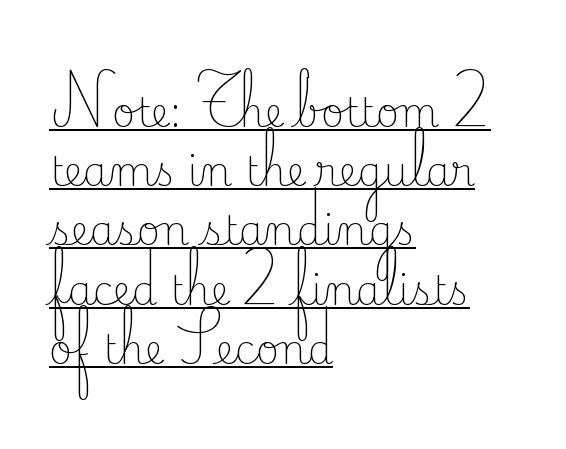
Q: Is the text bold? A: No.
Q: Is the text italic (slanted)? A: No, it is upright.
Q: Is the typeface a serif or a sans-serif typeface? A: Serif.
Q: Is the text underlined? A: Yes.
Q: How is the paragraph aligned? A: Left-aligned.
Q: Is the spacing between letters normal or unusually wide? A: Normal.
Q: Is the spacing between lines tight, normal or loose? A: Normal.
Q: Width (condensed, normal, or wide)? A: Normal.
Q: Stroke contrast? A: Low.
Q: x-height? A: Small.
Q: Monospaced? A: No.
